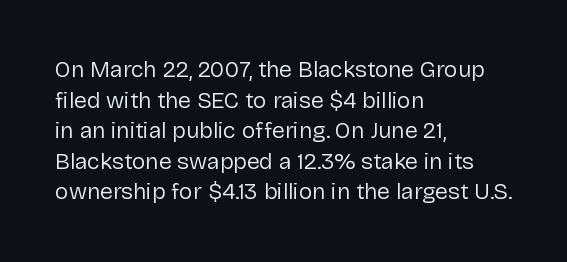
Vertical spacing — default. The text block is weighted toward the left margin, trailing off unevenly rightward. The baseline area is clear. These lines keep a tight, regular rhythm from letter to letter. No extra ink here — the face is not bold.
